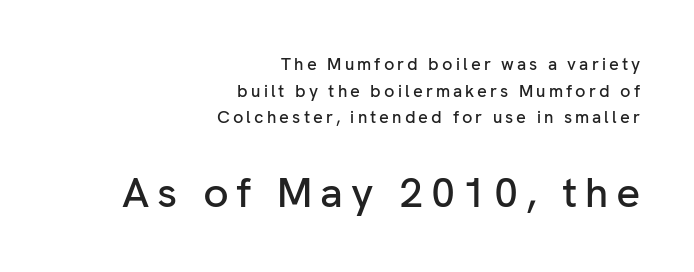
Q: Is the text italic (slanted)? A: No, it is upright.
Q: Is the typeface a serif or a sans-serif typeface? A: Sans-serif.
Q: Is the text underlined? A: No.
Q: How is the paragraph aligned? A: Right-aligned.
Q: Is the spacing between lines tight, normal or loose? A: Normal.
Q: Which block of text is set in a larger size, the first (top) or the second (bottom)? A: The second (bottom) one.
Q: Width (condensed, normal, or wide)? A: Normal.
Q: Stroke contrast? A: Low.
Q: x-height? A: Medium.
Q: Monospaced? A: No.
